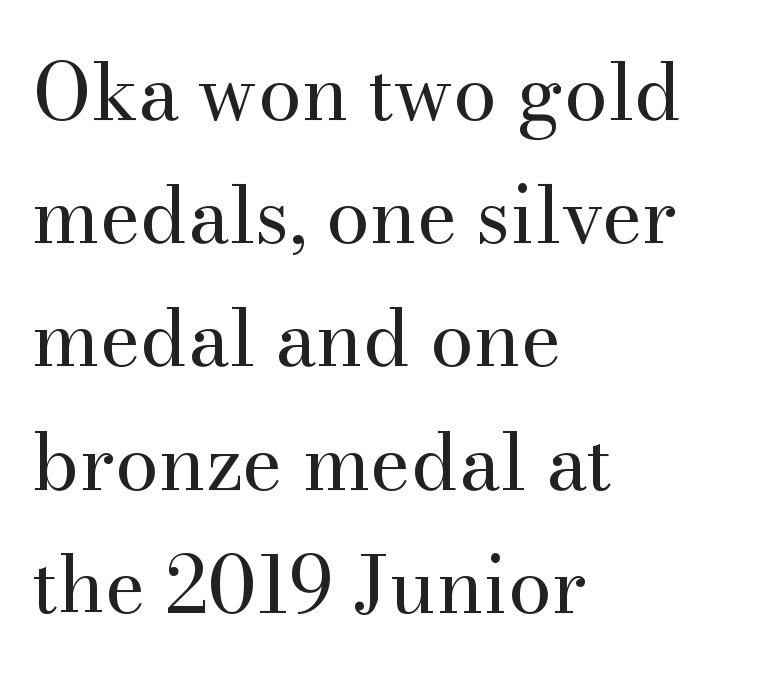
{"serif": "yes", "italic": "no", "bold": "no", "weight": "regular", "width": "normal", "stroke_contrast": "medium", "x_height": "small", "monospaced": "no", "underline": "no", "align": "left", "line_spacing": "normal", "line_spacing_ratio": 1.58, "letter_spacing": "normal", "letter_spacing_em": 0.0, "glyph_px": 78}
